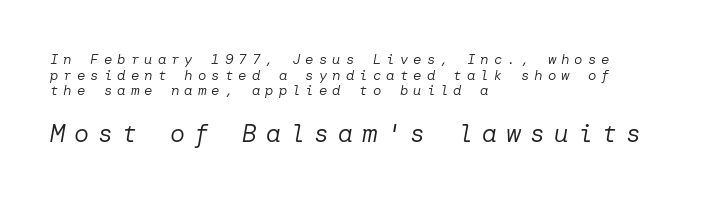
Q: Is the text bold? A: No.
Q: Is the text italic (slanted)? A: Yes, it leans right by about 10 degrees.
Q: Is the text underlined? A: No.
Q: How is the paragraph aligned? A: Left-aligned.
Q: Is the spacing between letters normal or unusually wide? A: Unusually wide.
Q: Is the spacing between lines tight, normal or loose? A: Tight.
Q: Which block of text is set in a larger size, the first (top) or the second (bottom)? A: The second (bottom) one.
